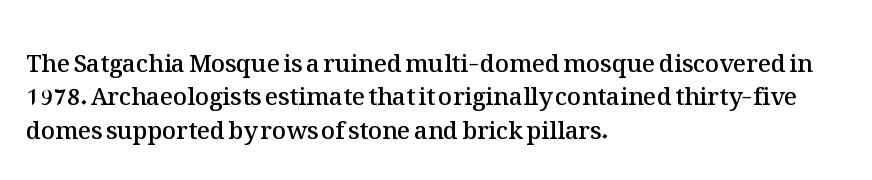
Does the lettering tilt? It doesn't — this is upright. Students, this is semibold: more ink than regular, less than bold. Is the block centered? No — it sits flush against the left margin. The block of text has a typical density, with ordinary space between rows.
